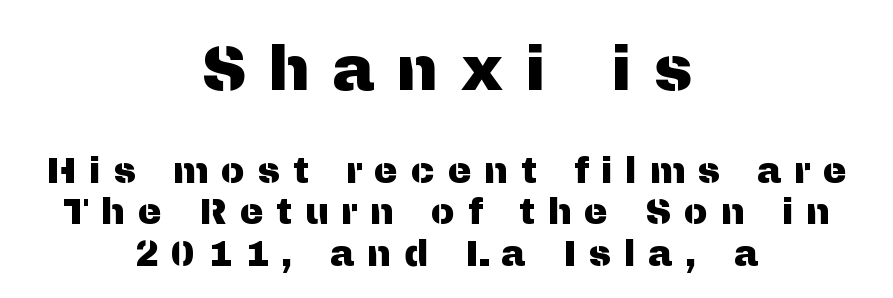
The image shows 63 px sans-serif type, upright; set centered, tight line spacing (1.15x), unusually wide letter spacing (+0.35 em), not underlined; the first (top) block is 1.75x larger; medium stroke contrast and a medium x-height.
